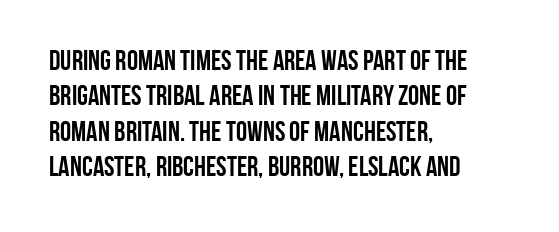
The font family rendered here belongs to the sans-serif group. Does the leading feel generous? No, just average. Emphasis by weight is at full strength: bold. This sample has the flowing, uneven cadence of proportional lettering. Where is the straight margin? On the left. Caption: standard tracking, unaltered.
